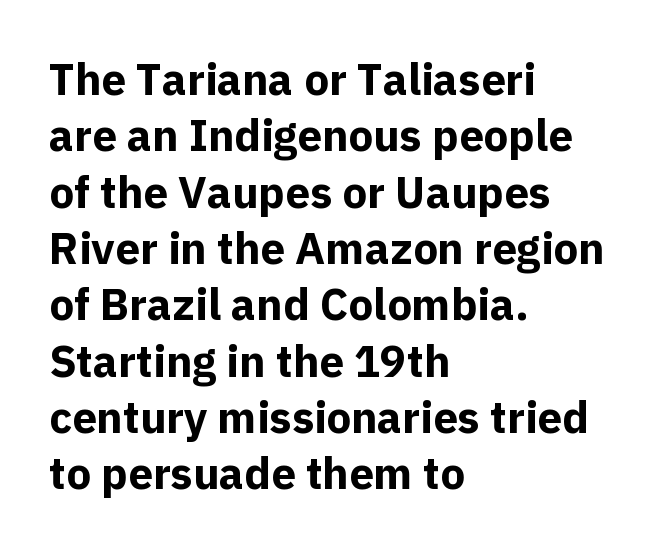
The image shows 44 px bold sans-serif type, upright; set left-aligned, normal line spacing (1.28x), normal letter spacing, not underlined; a medium x-height.
